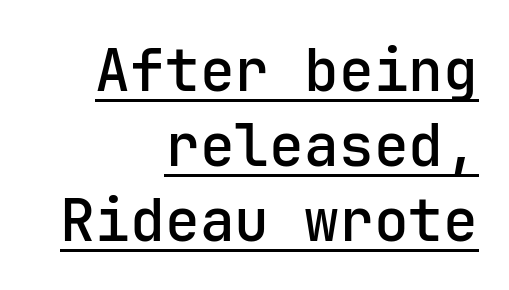
{"serif": "no", "italic": "no", "bold": "semi", "weight": "semibold", "width": "normal", "stroke_contrast": "low", "x_height": "medium", "underline": "yes", "align": "right", "line_spacing": "normal", "line_spacing_ratio": 1.29, "letter_spacing": "normal", "letter_spacing_em": 0.0, "glyph_px": 58}
